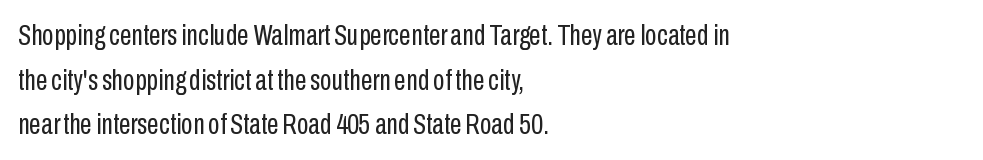
Q: Is the text bold? A: No.
Q: Is the text italic (slanted)? A: No, it is upright.
Q: Is the typeface a serif or a sans-serif typeface? A: Sans-serif.
Q: Is the text underlined? A: No.
Q: How is the paragraph aligned? A: Left-aligned.
Q: Is the spacing between letters normal or unusually wide? A: Normal.
Q: Is the spacing between lines tight, normal or loose? A: Normal.
Q: Width (condensed, normal, or wide)? A: Condensed.
Q: Stroke contrast? A: Low.
Q: x-height? A: Medium.
Q: Monospaced? A: No.
